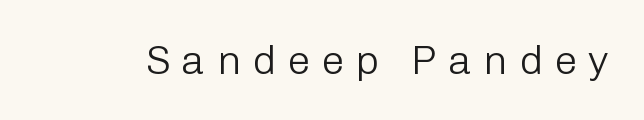
Q: Is the text bold? A: No.
Q: Is the text italic (slanted)? A: No, it is upright.
Q: Is the typeface a serif or a sans-serif typeface? A: Sans-serif.
Q: Is the text underlined? A: No.
Q: Is the spacing between letters normal or unusually wide? A: Unusually wide.
Q: Width (condensed, normal, or wide)? A: Normal.
Q: Stroke contrast? A: Low.
Q: x-height? A: Medium.
Q: Monospaced? A: No.
